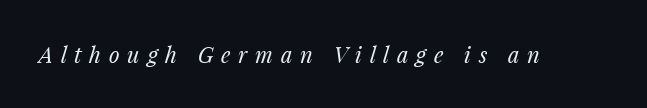
{"italic": "yes", "lean": "right", "slant_degrees": 14, "bold": "no", "underline": "no", "letter_spacing": "wide", "letter_spacing_em": 0.35, "glyph_px": 22}
